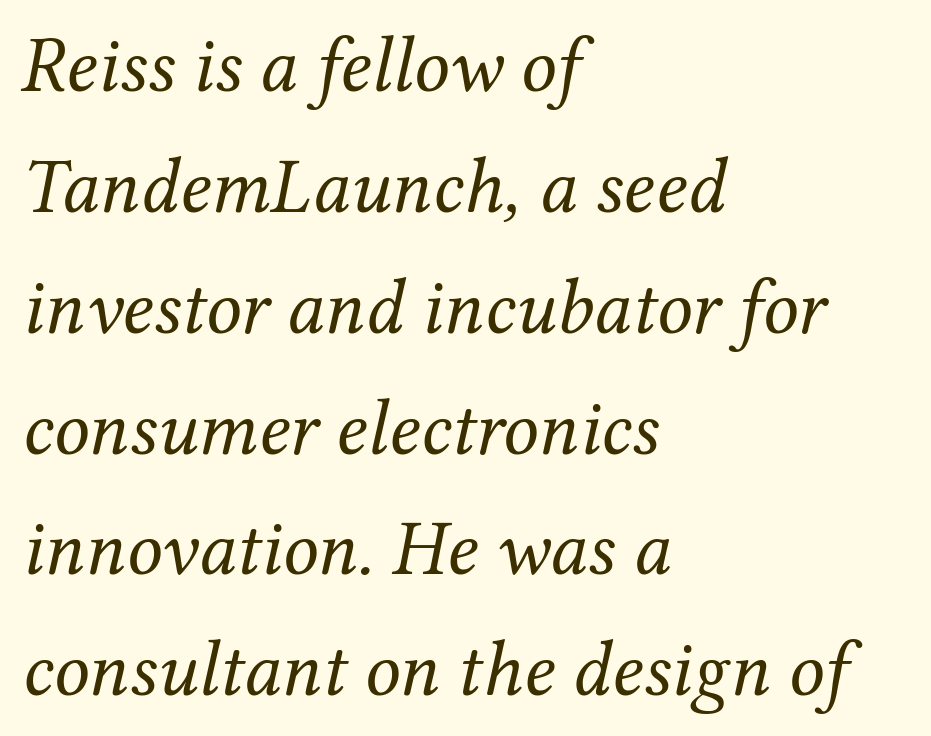
{"serif": "yes", "italic": "yes", "lean": "right", "slant_degrees": 12, "bold": "no", "weight": "regular", "width": "normal", "stroke_contrast": "medium", "x_height": "medium", "monospaced": "no", "underline": "no", "align": "left", "line_spacing": "normal", "line_spacing_ratio": 1.53, "letter_spacing": "normal", "letter_spacing_em": 0.0, "glyph_px": 79}
